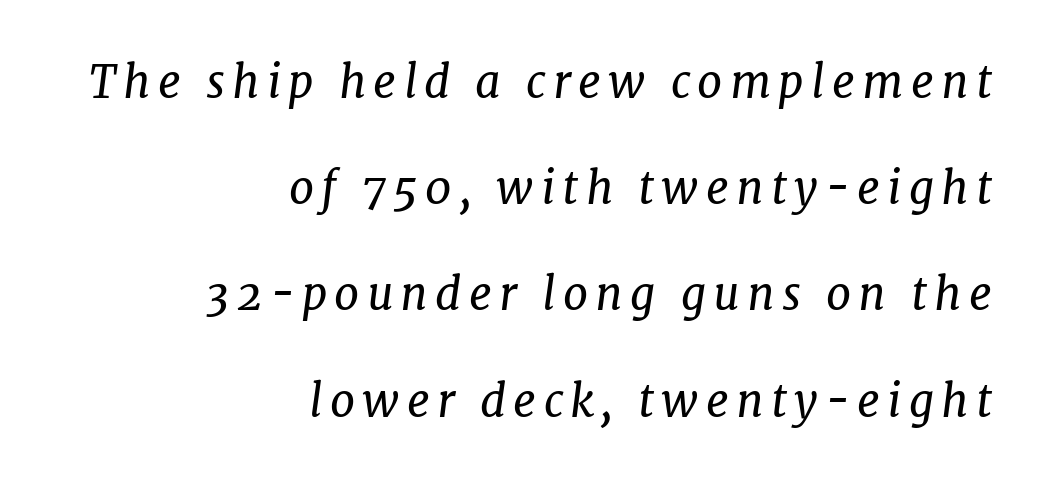
{"serif": "yes", "italic": "yes", "lean": "right", "slant_degrees": 7, "bold": "no", "weight": "regular", "width": "normal", "stroke_contrast": "low", "x_height": "medium", "monospaced": "no", "underline": "no", "align": "right", "line_spacing": "loose", "line_spacing_ratio": 2.36, "glyph_px": 45}
